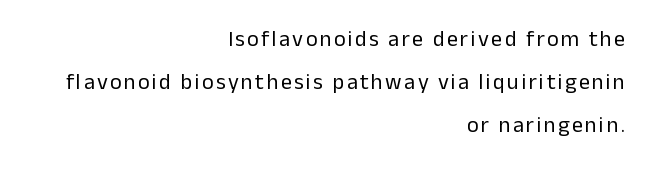
Layout note: lines flush right. Letters have the restrained weight of plain body copy at most. Horizontal bands of white between lines are thick stripes. Words float on clear page, feet unadorned.
